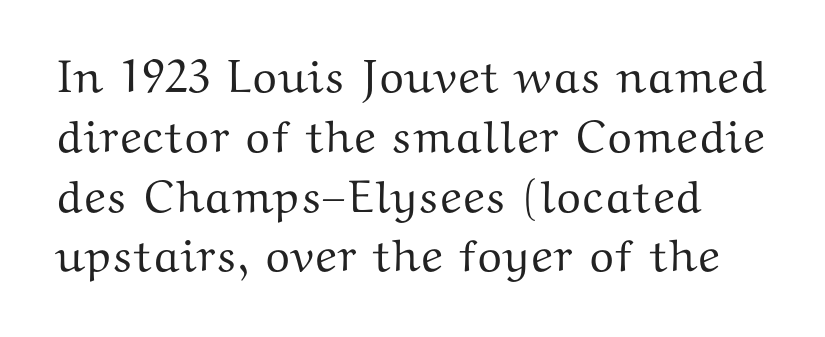
{"serif": "yes", "italic": "no", "width": "wide", "stroke_contrast": "medium", "x_height": "medium", "monospaced": "no", "underline": "no", "line_spacing": "normal", "line_spacing_ratio": 1.3, "letter_spacing": "normal", "letter_spacing_em": 0.0, "glyph_px": 46}
